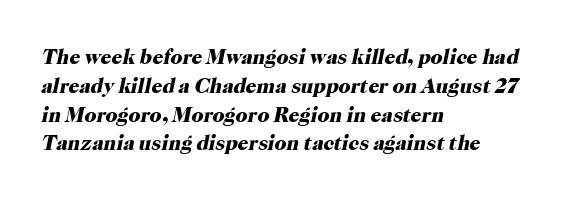
The image shows 21 px bold type, italic (leaning right); set left-aligned, normal line spacing (1.37x), normal letter spacing, not underlined.
